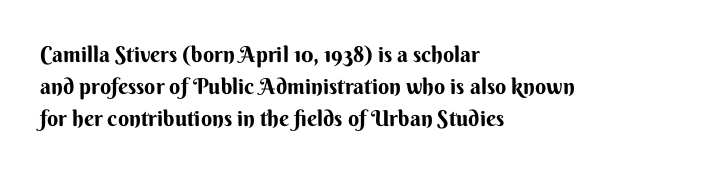
{"italic": "no", "bold": "yes", "underline": "no", "align": "left", "line_spacing": "normal", "line_spacing_ratio": 1.46, "letter_spacing": "normal", "letter_spacing_em": 0.0, "glyph_px": 22}
